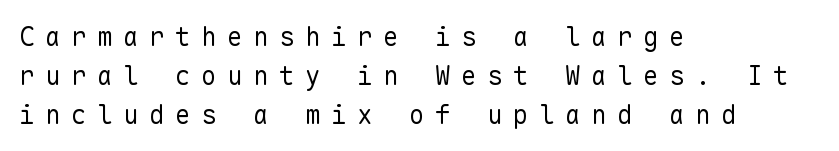
The image shows 26 px text type, upright; set left-aligned, normal line spacing (1.5x), unusually wide letter spacing (+0.4 em), not underlined.
